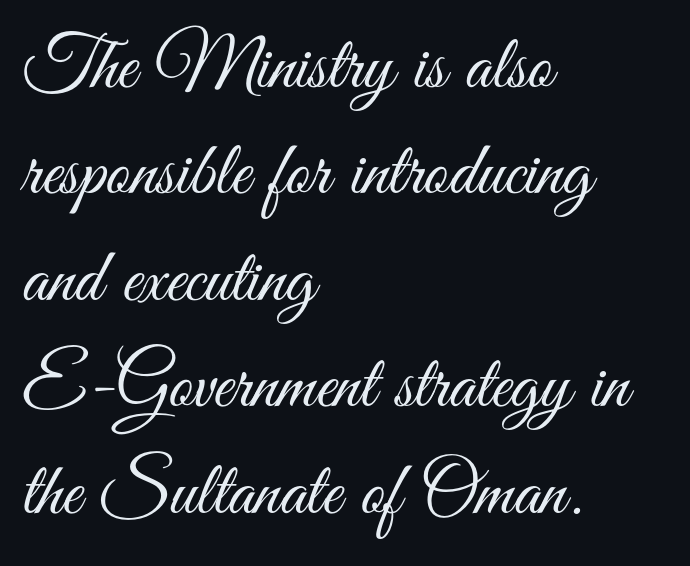
The image shows 76 px light, condensed sans-serif type; set left-aligned, normal line spacing (1.4x), normal letter spacing, not underlined; medium stroke contrast and a small x-height.
